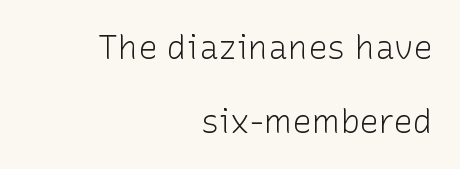
Q: Is the text bold? A: No.
Q: Is the text italic (slanted)? A: No, it is upright.
Q: Is the typeface a serif or a sans-serif typeface? A: Sans-serif.
Q: Is the text underlined? A: No.
Q: How is the paragraph aligned? A: Right-aligned.
Q: Is the spacing between letters normal or unusually wide? A: Normal.
Q: Is the spacing between lines tight, normal or loose? A: Loose.
Q: Width (condensed, normal, or wide)? A: Normal.
Q: Stroke contrast? A: Low.
Q: x-height? A: Medium.
Q: Monospaced? A: No.
